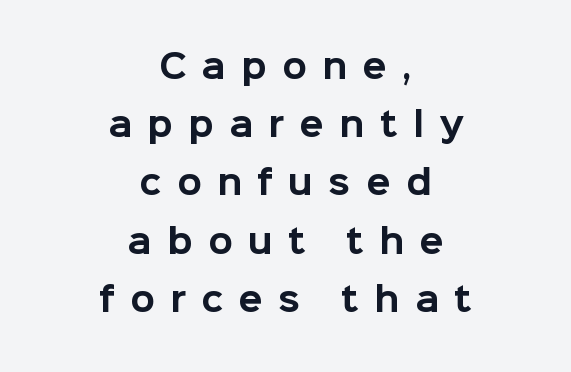
{"serif": "no", "italic": "no", "bold": "yes", "weight": "bold", "width": "normal", "stroke_contrast": "low", "x_height": "medium", "monospaced": "no", "underline": "no", "align": "center", "line_spacing_ratio": 1.82, "letter_spacing": "wide", "letter_spacing_em": 0.48, "glyph_px": 32}
